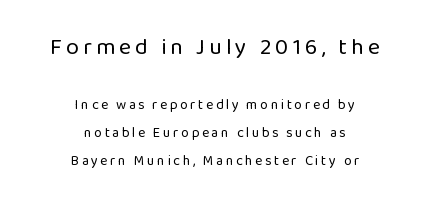
Rendered with straight, roman letterforms. The rendering shrinks the type as you move from the upper chunk to the lower. The strokes carry an ordinary text weight at most. Every row of glyphs is offset so its center matches the block's center.
